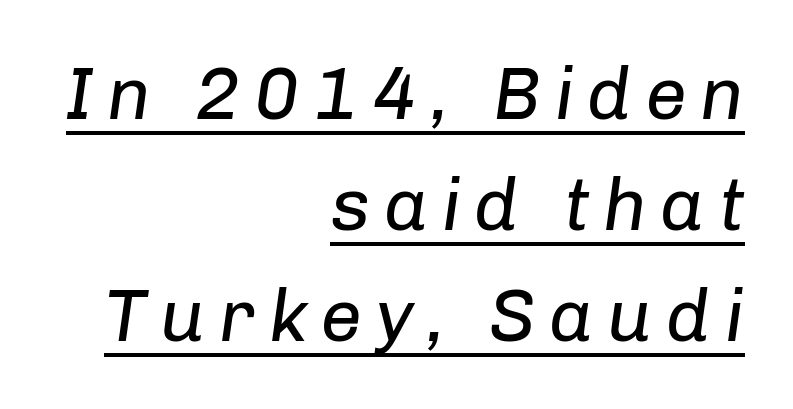
The image shows 74 px regular-weight type, italic (leaning right); set right-aligned, normal line spacing (1.5x), underlined; low stroke contrast and a medium x-height.
